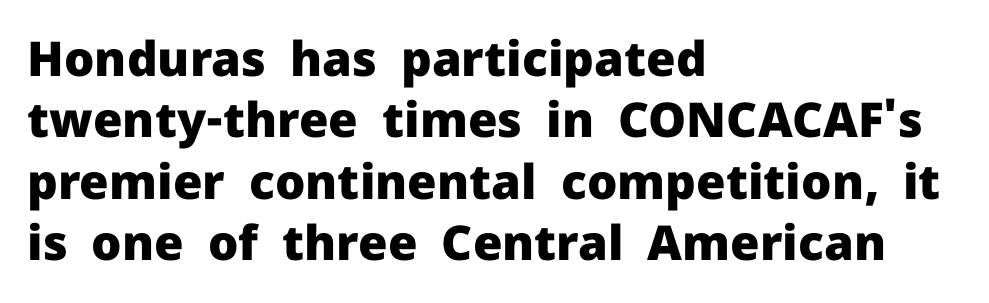
{"serif": "no", "italic": "no", "bold": "yes", "weight": "heavy", "width": "normal", "stroke_contrast": "low", "x_height": "medium", "monospaced": "no", "underline": "no", "align": "left", "line_spacing": "normal", "line_spacing_ratio": 1.28, "letter_spacing": "normal", "letter_spacing_em": 0.0, "glyph_px": 48}
